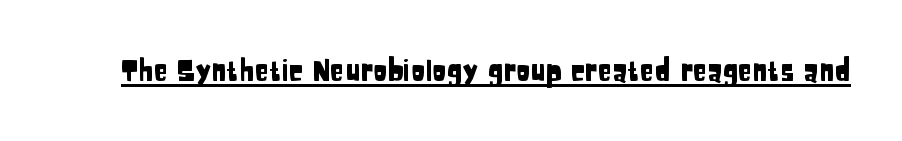
{"serif": "no", "italic": "no", "width": "condensed", "stroke_contrast": "low", "x_height": "large", "monospaced": "no", "underline": "yes", "letter_spacing": "normal", "letter_spacing_em": 0.0, "glyph_px": 29}
